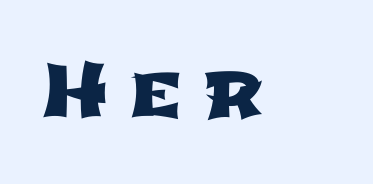
{"serif": "no", "width": "wide", "stroke_contrast": "low", "x_height": "medium", "monospaced": "no", "underline": "no", "letter_spacing": "wide", "letter_spacing_em": 0.28, "glyph_px": 75}
